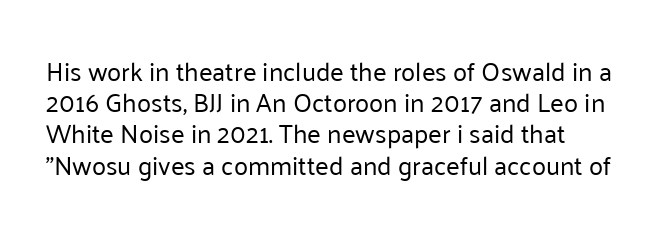
One-word summary of the alignment: left. In terms of letterspacing, this is plain default setting. The words here are not underlined. The characters are drawn with everyday or finer stroke widths. The letters stand straight up with perfectly vertical stems.
